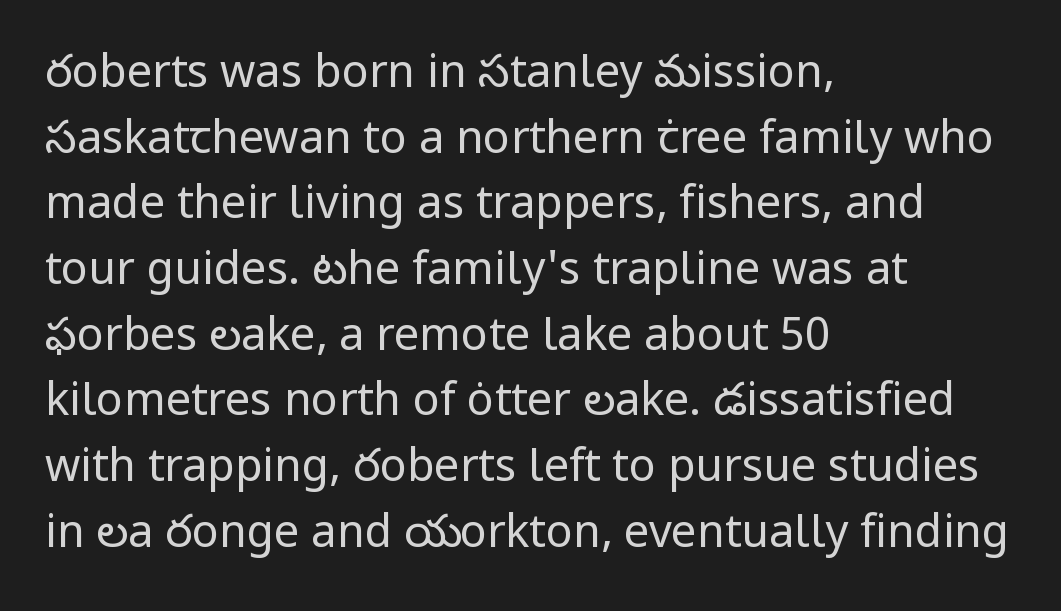
{"serif": "no", "italic": "no", "bold": "no", "weight": "regular", "width": "normal", "stroke_contrast": "low", "x_height": "medium", "monospaced": "no", "underline": "no", "align": "left", "line_spacing": "normal", "line_spacing_ratio": 1.46, "letter_spacing": "normal", "letter_spacing_em": 0.0, "glyph_px": 45}
